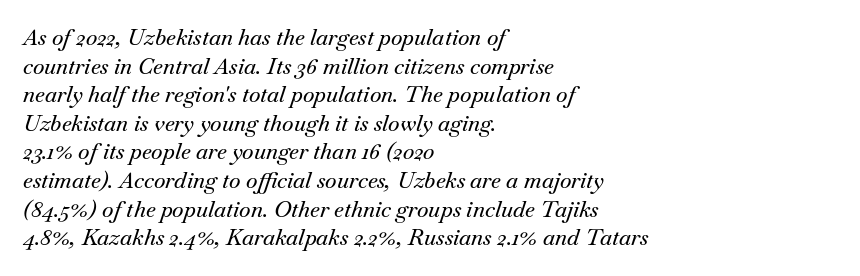
The image shows 22 px text type, italic (leaning right); set left-aligned, normal line spacing (1.3x), normal letter spacing, not underlined.
